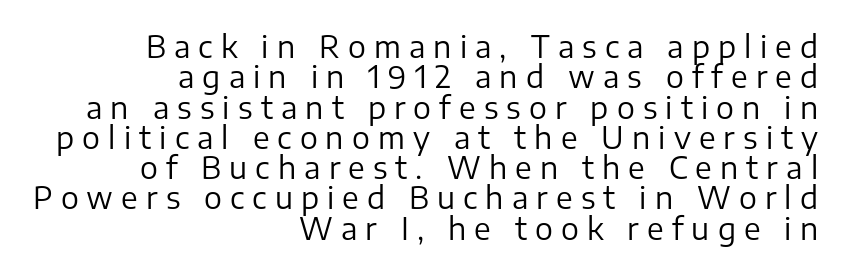
The typeface chosen for these lines omits serifs. Upright lettering throughout. Each stroke keeps to a modest, everyday thickness or less. The line texture is sparse and dotted thanks to wide tracking.
